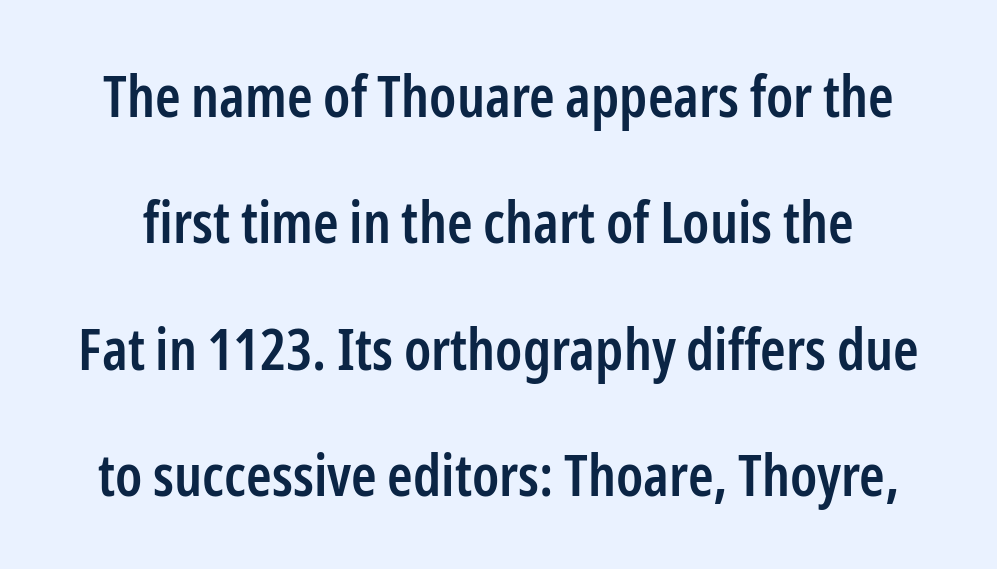
Q: Is the text bold? A: Semi-bold.
Q: Is the text italic (slanted)? A: No, it is upright.
Q: Is the typeface a serif or a sans-serif typeface? A: Sans-serif.
Q: Is the text underlined? A: No.
Q: Is the spacing between letters normal or unusually wide? A: Normal.
Q: Is the spacing between lines tight, normal or loose? A: Loose.
Q: Width (condensed, normal, or wide)? A: Condensed.
Q: Stroke contrast? A: Low.
Q: x-height? A: Medium.
Q: Monospaced? A: No.
